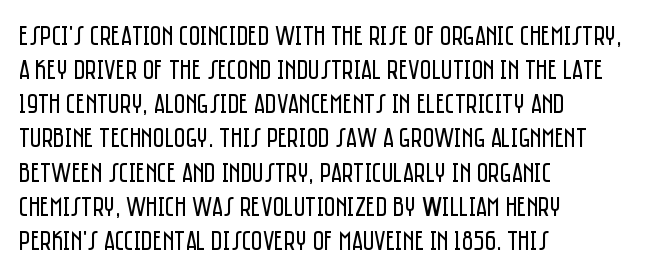
Q: Is the text bold? A: No.
Q: Is the text italic (slanted)? A: No, it is upright.
Q: Is the typeface a serif or a sans-serif typeface? A: Sans-serif.
Q: Is the text underlined? A: No.
Q: How is the paragraph aligned? A: Left-aligned.
Q: Is the spacing between letters normal or unusually wide? A: Normal.
Q: Width (condensed, normal, or wide)? A: Condensed.
Q: Stroke contrast? A: Low.
Q: x-height? A: Large.
Q: Monospaced? A: No.
